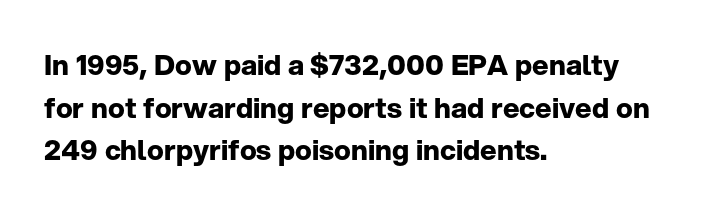
{"serif": "no", "italic": "no", "bold": "yes", "weight": "bold", "width": "normal", "stroke_contrast": "low", "x_height": "medium", "monospaced": "no", "underline": "no", "align": "left", "line_spacing": "normal", "line_spacing_ratio": 1.52, "letter_spacing": "normal", "letter_spacing_em": 0.0, "glyph_px": 28}
